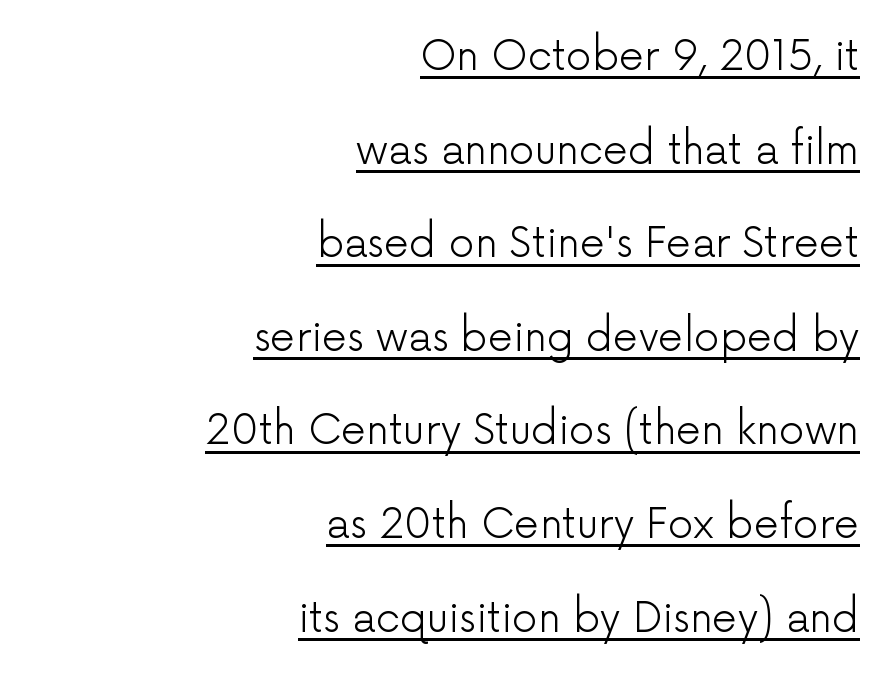
Q: Is the text bold? A: No.
Q: Is the text italic (slanted)? A: No, it is upright.
Q: Is the typeface a serif or a sans-serif typeface? A: Sans-serif.
Q: Is the text underlined? A: Yes.
Q: How is the paragraph aligned? A: Right-aligned.
Q: Is the spacing between letters normal or unusually wide? A: Normal.
Q: Is the spacing between lines tight, normal or loose? A: Loose.
Q: Width (condensed, normal, or wide)? A: Normal.
Q: Stroke contrast? A: Low.
Q: x-height? A: Medium.
Q: Monospaced? A: No.
